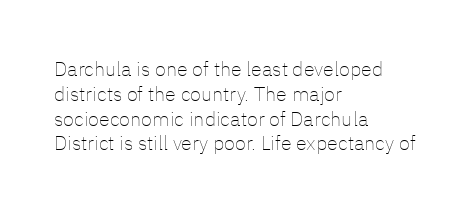
The image shows 20 px text type, upright; set left-aligned, line spacing 1.24x, normal letter spacing, not underlined.
